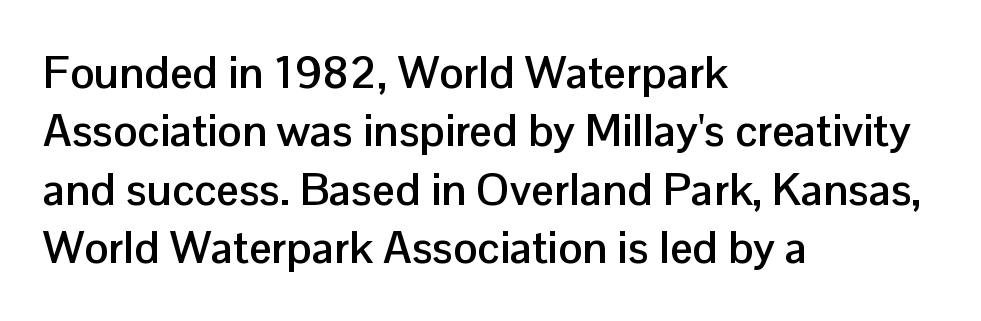
{"serif": "no", "italic": "no", "bold": "yes", "weight": "semibold", "width": "normal", "stroke_contrast": "low", "x_height": "medium", "monospaced": "no", "underline": "no", "align": "left", "line_spacing": "normal", "line_spacing_ratio": 1.3, "letter_spacing": "normal", "letter_spacing_em": 0.0, "glyph_px": 45}
